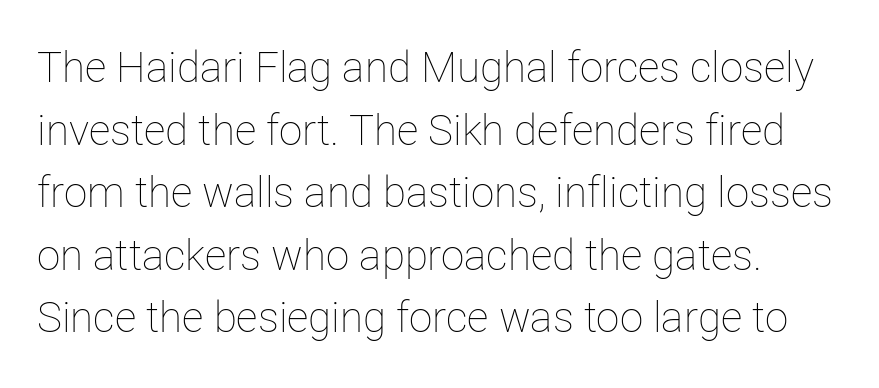
The image shows 42 px thin type, upright; set normal line spacing (1.49x), normal letter spacing, not underlined; low stroke contrast and a medium x-height.
